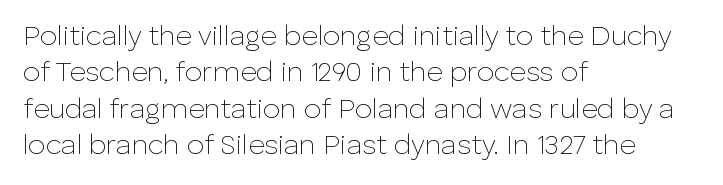
The image shows 28 px thin sans-serif type, upright; set left-aligned, normal line spacing (1.3x), normal letter spacing, not underlined; low stroke contrast and a medium x-height.
